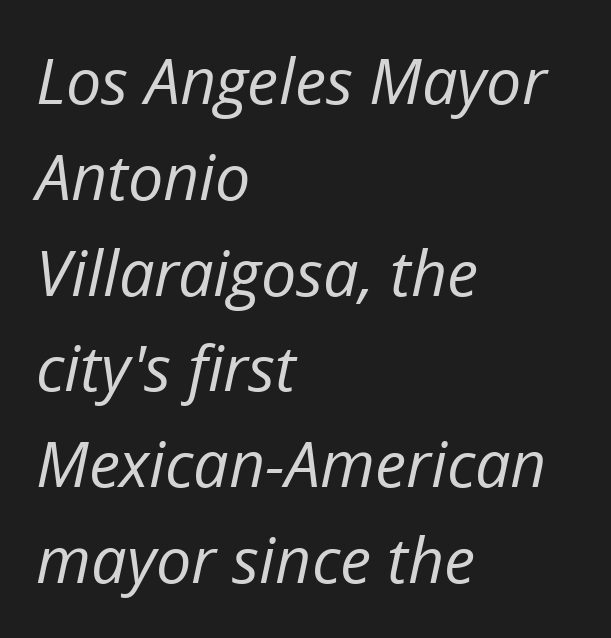
The image shows 63 px regular-weight type, italic (leaning right); set left-aligned, normal line spacing (1.52x), normal letter spacing, not underlined; low stroke contrast and a medium x-height.
